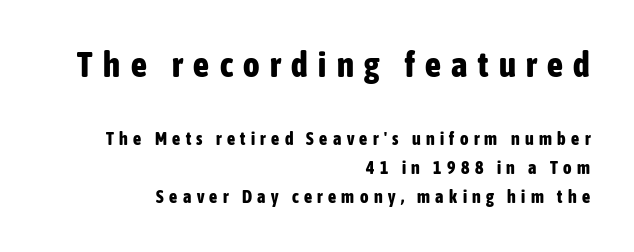
Q: Is the text bold? A: Yes.
Q: Is the text italic (slanted)? A: No, it is upright.
Q: Is the typeface a serif or a sans-serif typeface? A: Sans-serif.
Q: Is the text underlined? A: No.
Q: How is the paragraph aligned? A: Right-aligned.
Q: Is the spacing between letters normal or unusually wide? A: Unusually wide.
Q: Is the spacing between lines tight, normal or loose? A: Normal.
Q: Which block of text is set in a larger size, the first (top) or the second (bottom)? A: The first (top) one.
Q: Width (condensed, normal, or wide)? A: Condensed.
Q: Stroke contrast? A: Low.
Q: x-height? A: Medium.
Q: Monospaced? A: No.
